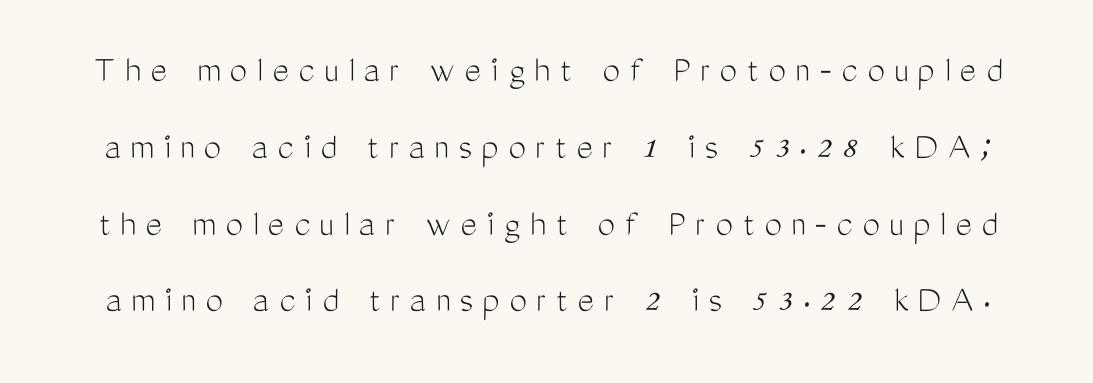
{"serif": "no", "italic": "no", "bold": "no", "weight": "light", "width": "condensed", "stroke_contrast": "medium", "x_height": "medium", "monospaced": "no", "underline": "no", "line_spacing": "loose", "line_spacing_ratio": 1.97, "letter_spacing": "wide", "letter_spacing_em": 0.25, "glyph_px": 39}
